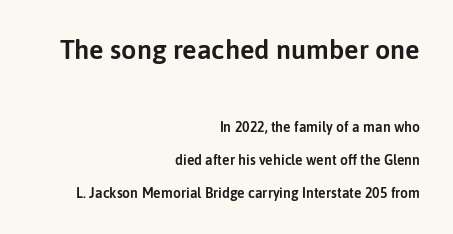
{"italic": "no", "underline": "no", "align": "right", "line_spacing": "loose", "line_spacing_ratio": 2.35, "letter_spacing": "normal", "letter_spacing_em": 0.0, "larger_block": "first", "size_ratio": 1.93, "glyph_px": 27}
